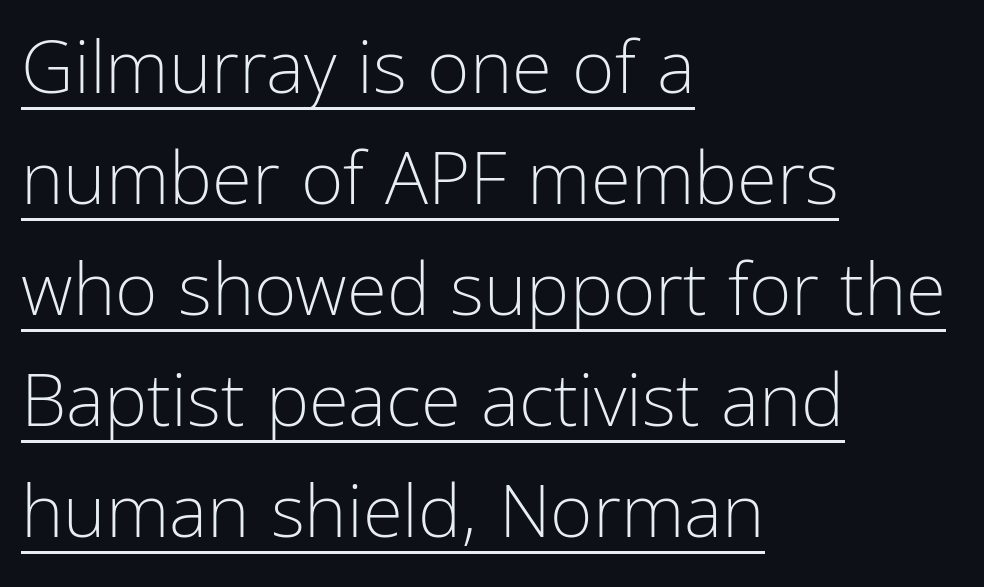
The image shows 73 px light, condensed sans-serif type, upright; set left-aligned, normal line spacing (1.52x), normal letter spacing, underlined; low stroke contrast and a medium x-height.
